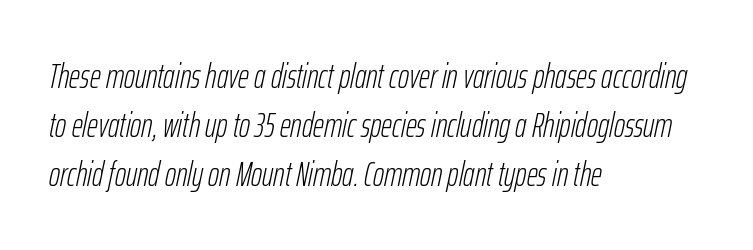
Q: Is the text bold? A: No.
Q: Is the text italic (slanted)? A: Yes, it leans right by about 12 degrees.
Q: Is the text underlined? A: No.
Q: How is the paragraph aligned? A: Left-aligned.
Q: Is the spacing between letters normal or unusually wide? A: Normal.
Q: Is the spacing between lines tight, normal or loose? A: Normal.
Q: Width (condensed, normal, or wide)? A: Condensed.
Q: Stroke contrast? A: Low.
Q: x-height? A: Medium.
Q: Monospaced? A: No.
